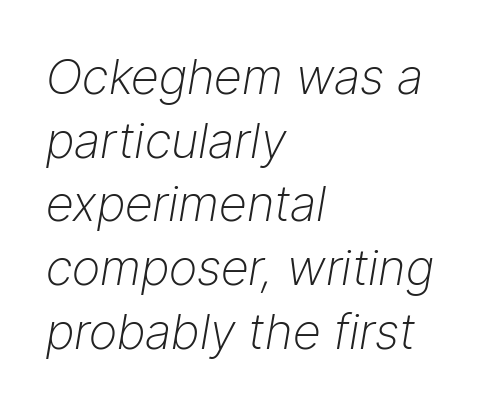
Q: Is the text bold? A: No.
Q: Is the text italic (slanted)? A: Yes, it leans right by about 9 degrees.
Q: Is the text underlined? A: No.
Q: How is the paragraph aligned? A: Left-aligned.
Q: Is the spacing between letters normal or unusually wide? A: Normal.
Q: Is the spacing between lines tight, normal or loose? A: Normal.
Q: Width (condensed, normal, or wide)? A: Normal.
Q: Stroke contrast? A: Low.
Q: x-height? A: Medium.
Q: Monospaced? A: No.
